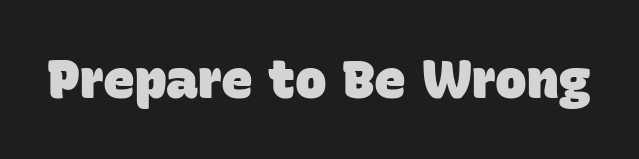
The image shows 53 px heavy sans-serif type; set normal letter spacing, not underlined; low stroke contrast and a large x-height.
